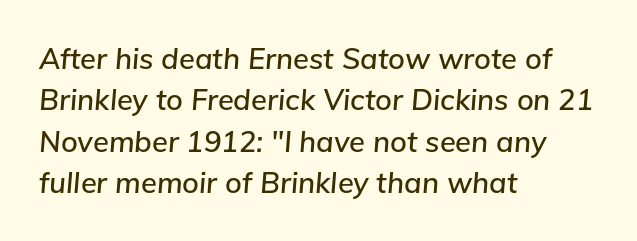
The rendering uses natural spacing where letterforms have individual widths. It's the slanting kind of type. A typesetter would call this zero additional tracking. Underline: absent.
